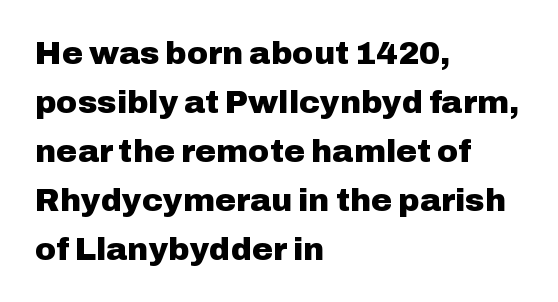
Q: Is the text bold? A: Yes.
Q: Is the text italic (slanted)? A: No, it is upright.
Q: Is the typeface a serif or a sans-serif typeface? A: Sans-serif.
Q: Is the text underlined? A: No.
Q: How is the paragraph aligned? A: Left-aligned.
Q: Is the spacing between letters normal or unusually wide? A: Normal.
Q: Is the spacing between lines tight, normal or loose? A: Normal.
Q: Width (condensed, normal, or wide)? A: Normal.
Q: Stroke contrast? A: Low.
Q: x-height? A: Medium.
Q: Monospaced? A: No.
